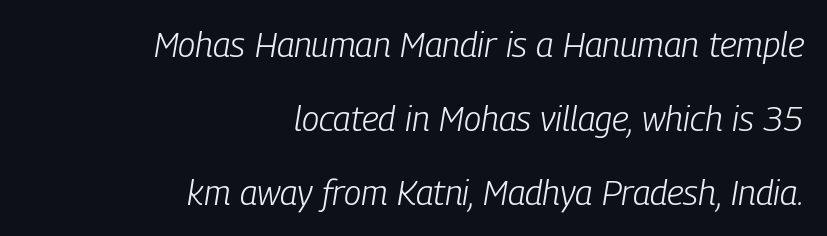
Tracking value appears to be zero — textbook default spacing. Baseline-to-baseline distance is far greater than the letter height. Does the copy run flush right? Yes — the right margin is perfectly even. Posture: slanted. Honestly, there is no underline to notice here at all.
